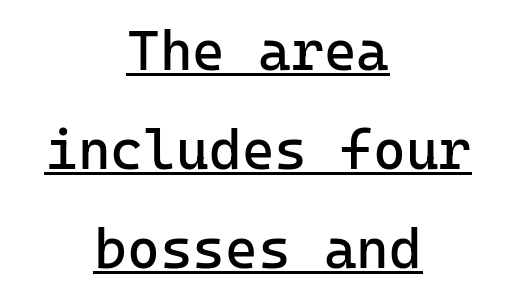
Q: Is the text bold? A: No.
Q: Is the text italic (slanted)? A: No, it is upright.
Q: Is the typeface a serif or a sans-serif typeface? A: Sans-serif.
Q: Is the text underlined? A: Yes.
Q: How is the paragraph aligned? A: Centered.
Q: Is the spacing between letters normal or unusually wide? A: Normal.
Q: Width (condensed, normal, or wide)? A: Normal.
Q: Stroke contrast? A: Low.
Q: x-height? A: Medium.
Q: Monospaced? A: Yes.
